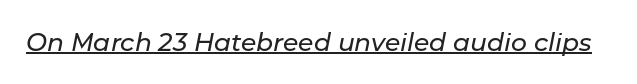
{"italic": "yes", "lean": "right", "slant_degrees": 11, "underline": "yes", "letter_spacing": "normal", "letter_spacing_em": 0.0, "glyph_px": 25}
